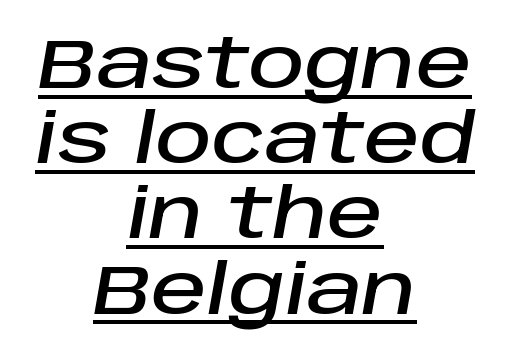
Q: Is the text italic (slanted)? A: Yes, it leans right by about 10 degrees.
Q: Is the text underlined? A: Yes.
Q: How is the paragraph aligned? A: Centered.
Q: Is the spacing between letters normal or unusually wide? A: Normal.
Q: Is the spacing between lines tight, normal or loose? A: Tight.
Q: Width (condensed, normal, or wide)? A: Normal.
Q: Stroke contrast? A: Low.
Q: x-height? A: Large.
Q: Monospaced? A: No.
